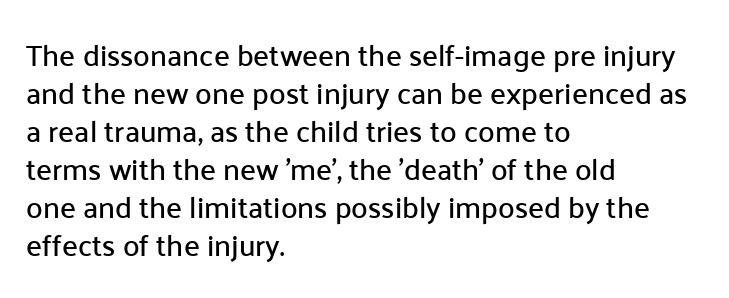
The image shows 30 px sans-serif type, upright; set left-aligned, normal line spacing (1.27x), normal letter spacing, not underlined; low stroke contrast and a medium x-height.
